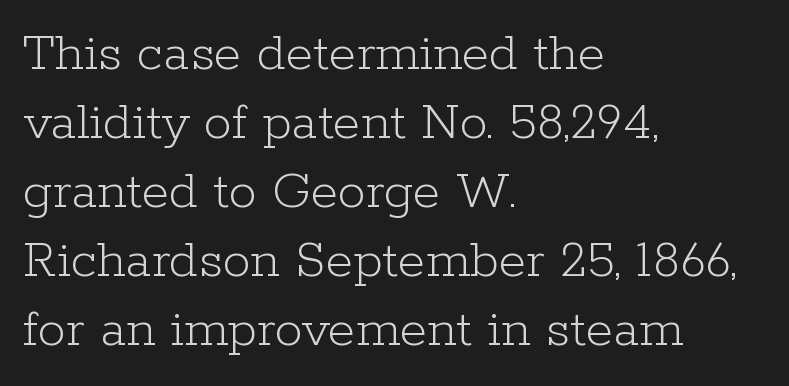
Q: Is the text bold? A: No.
Q: Is the text italic (slanted)? A: No, it is upright.
Q: Is the typeface a serif or a sans-serif typeface? A: Serif.
Q: Is the text underlined? A: No.
Q: How is the paragraph aligned? A: Left-aligned.
Q: Is the spacing between letters normal or unusually wide? A: Normal.
Q: Width (condensed, normal, or wide)? A: Normal.
Q: Stroke contrast? A: Low.
Q: x-height? A: Medium.
Q: Monospaced? A: No.
